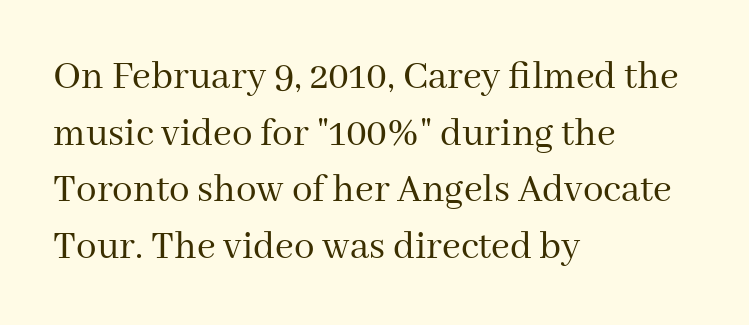
{"serif": "yes", "italic": "no", "bold": "no", "weight": "regular", "width": "normal", "stroke_contrast": "medium", "x_height": "medium", "monospaced": "no", "underline": "no", "align": "left", "line_spacing": "normal", "line_spacing_ratio": 1.38, "letter_spacing": "normal", "letter_spacing_em": 0.0, "glyph_px": 41}
